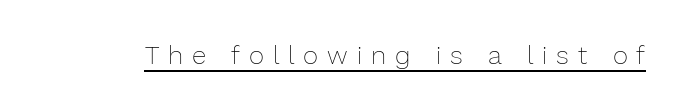
{"italic": "no", "bold": "no", "underline": "yes", "letter_spacing": "wide", "letter_spacing_em": 0.34, "glyph_px": 26}
